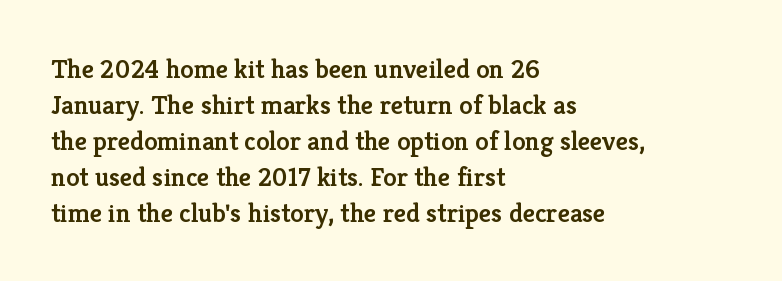
Q: Is the text bold? A: Semi-bold.
Q: Is the text italic (slanted)? A: No, it is upright.
Q: Is the text underlined? A: No.
Q: How is the paragraph aligned? A: Left-aligned.
Q: Is the spacing between letters normal or unusually wide? A: Normal.
Q: Is the spacing between lines tight, normal or loose? A: Normal.
